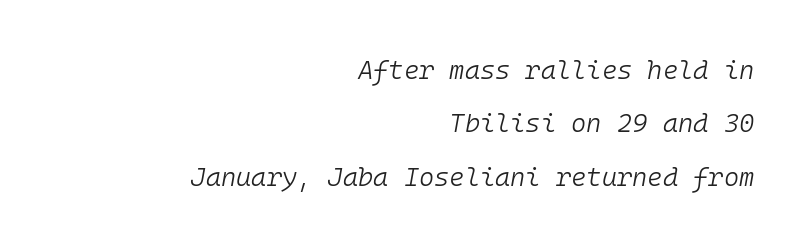
The image shows 26 px text type, italic (leaning right); set right-aligned, loose line spacing (2.05x), normal letter spacing, not underlined.
